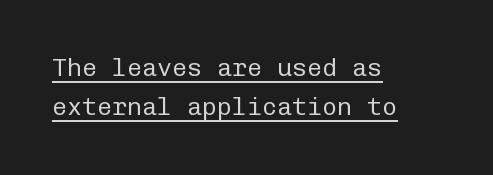
Q: Is the text bold? A: No.
Q: Is the text italic (slanted)? A: No, it is upright.
Q: Is the text underlined? A: Yes.
Q: How is the paragraph aligned? A: Left-aligned.
Q: Is the spacing between letters normal or unusually wide? A: Normal.
Q: Is the spacing between lines tight, normal or loose? A: Normal.
